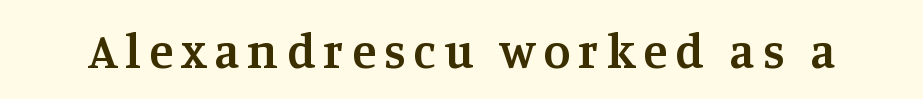
Q: Is the text bold? A: Semi-bold.
Q: Is the text italic (slanted)? A: No, it is upright.
Q: Is the typeface a serif or a sans-serif typeface? A: Serif.
Q: Is the text underlined? A: No.
Q: Width (condensed, normal, or wide)? A: Normal.
Q: Stroke contrast? A: Medium.
Q: x-height? A: Large.
Q: Monospaced? A: No.
